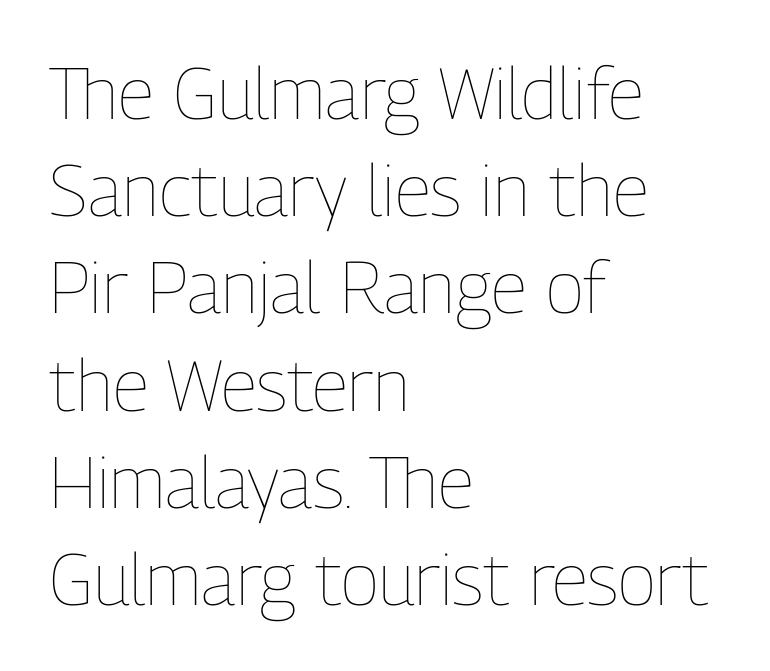
Q: Is the text bold? A: No.
Q: Is the text italic (slanted)? A: No, it is upright.
Q: Is the text underlined? A: No.
Q: How is the paragraph aligned? A: Left-aligned.
Q: Is the spacing between letters normal or unusually wide? A: Normal.
Q: Is the spacing between lines tight, normal or loose? A: Normal.
Q: Width (condensed, normal, or wide)? A: Condensed.
Q: Stroke contrast? A: Low.
Q: x-height? A: Medium.
Q: Monospaced? A: No.
